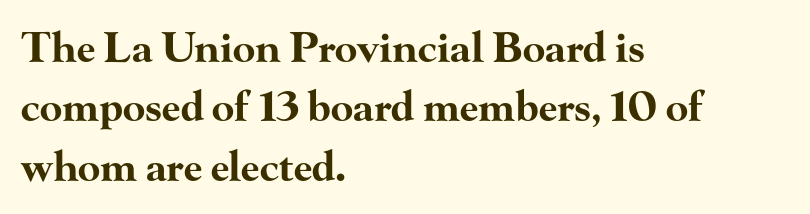
{"serif": "yes", "italic": "no", "bold": "yes", "weight": "bold", "width": "wide", "stroke_contrast": "high", "x_height": "small", "monospaced": "no", "underline": "no", "align": "left", "line_spacing": "normal", "line_spacing_ratio": 1.45, "letter_spacing": "normal", "letter_spacing_em": 0.0, "glyph_px": 41}
